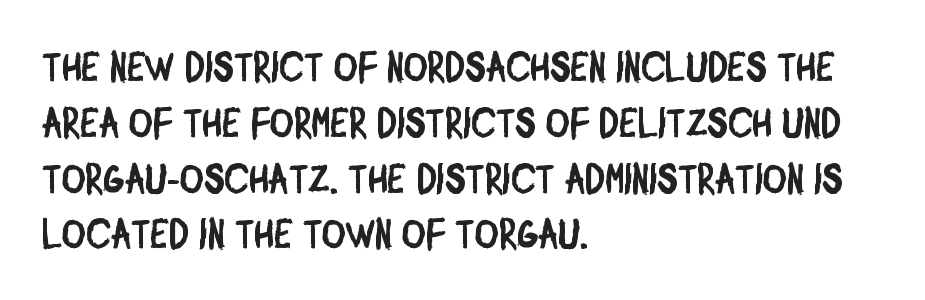
Q: Is the typeface a serif or a sans-serif typeface? A: Sans-serif.
Q: Is the text underlined? A: No.
Q: How is the paragraph aligned? A: Left-aligned.
Q: Is the spacing between letters normal or unusually wide? A: Normal.
Q: Is the spacing between lines tight, normal or loose? A: Normal.
Q: Width (condensed, normal, or wide)? A: Condensed.
Q: Stroke contrast? A: Low.
Q: x-height? A: Large.
Q: Monospaced? A: No.
